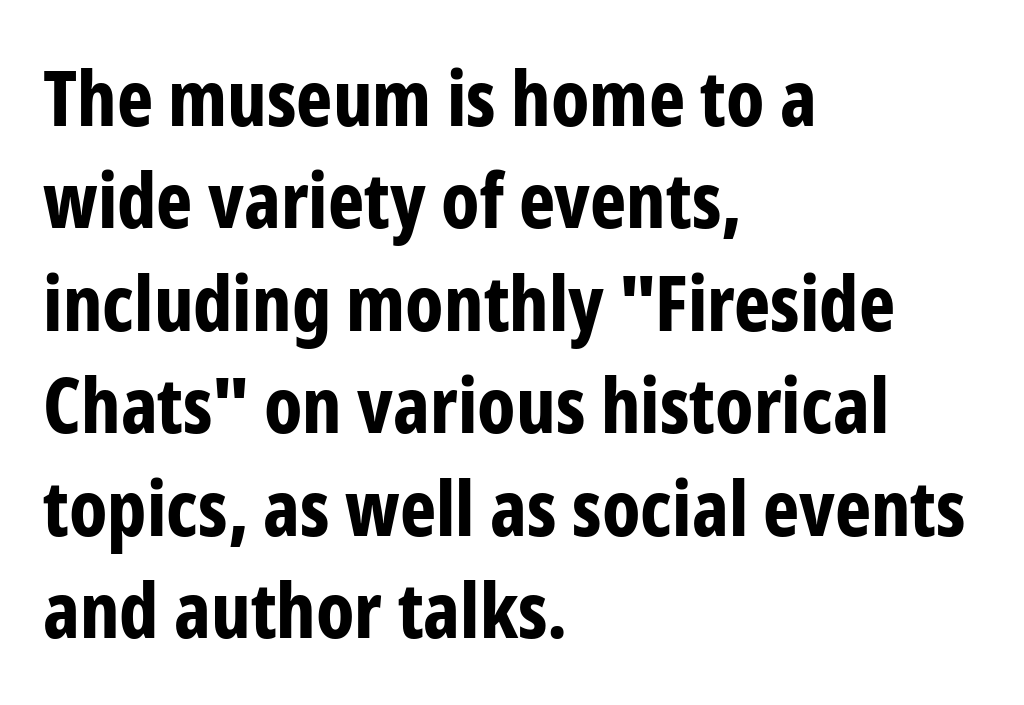
The image shows 77 px bold, condensed sans-serif type, upright; set left-aligned, normal line spacing (1.33x), normal letter spacing, not underlined; low stroke contrast and a medium x-height.
